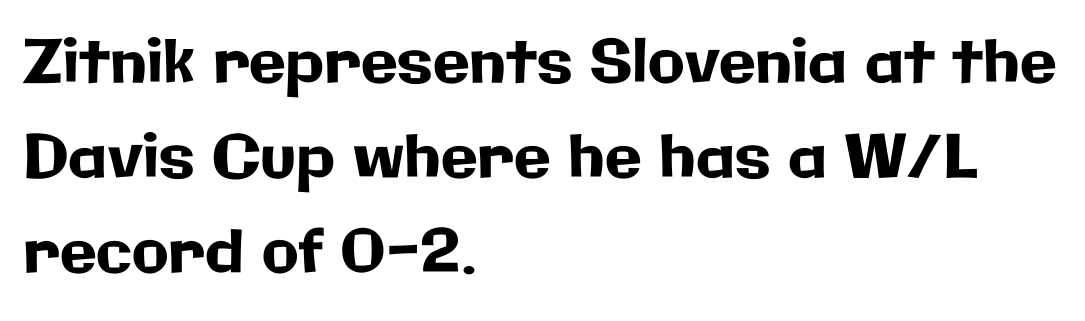
The image shows 60 px sans-serif type, upright; set left-aligned, normal line spacing (1.58x), normal letter spacing, not underlined; low stroke contrast and a medium x-height.
